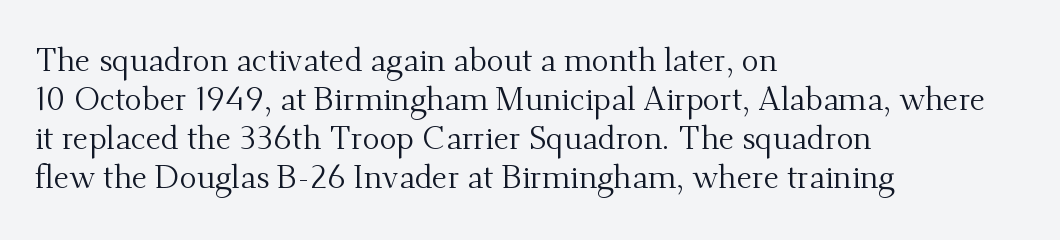
Character widths vary here, with narrow letters taking less room than wide ones. Words appear dense and cohesive because spacing is normal. Examine the stroke ends and you'll spot serifs. Vertical strokes here are truly vertical.
